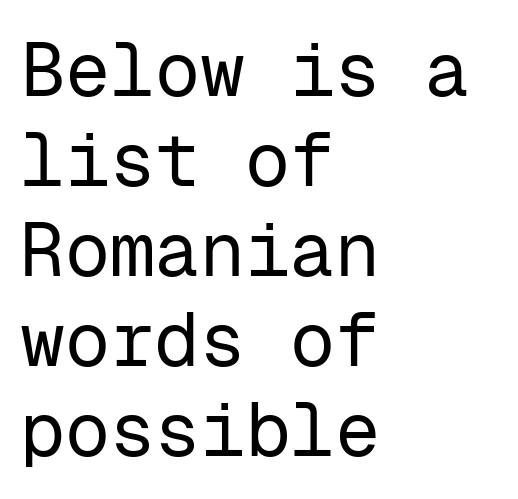
Q: Is the text bold? A: No.
Q: Is the text italic (slanted)? A: No, it is upright.
Q: Is the typeface a serif or a sans-serif typeface? A: Sans-serif.
Q: Is the text underlined? A: No.
Q: How is the paragraph aligned? A: Left-aligned.
Q: Is the spacing between letters normal or unusually wide? A: Normal.
Q: Width (condensed, normal, or wide)? A: Normal.
Q: Stroke contrast? A: Low.
Q: x-height? A: Medium.
Q: Monospaced? A: Yes.
